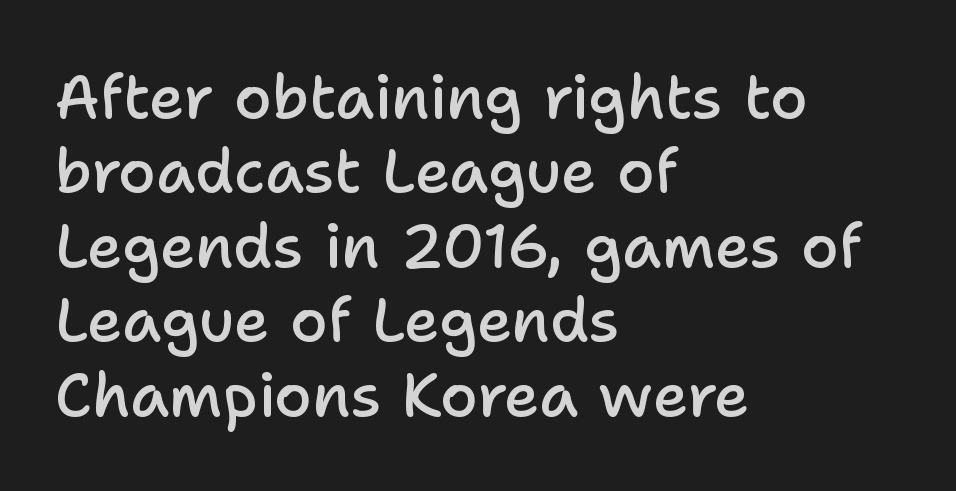
You can tell it's not italic because the verticals are truly vertical. The letters advance in unequal steps, a hallmark of proportional type. The sample has been set in demibold, a notch under bold. Check where the strokes stop: nothing finishes them off — pure sans. The rag falls on the right side of this text block.
